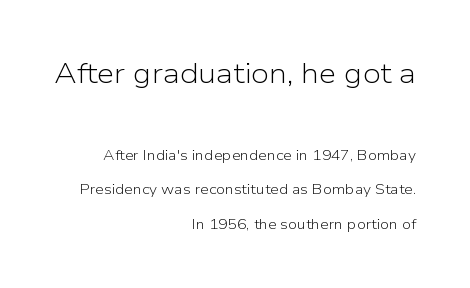
The image shows 28 px light sans-serif type, upright; set right-aligned, loose line spacing (2.45x), normal letter spacing, not underlined; the first (top) block is 2.0x larger; low stroke contrast and a medium x-height.
